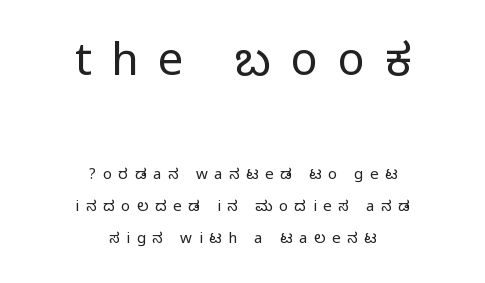
Q: Is the text italic (slanted)? A: No, it is upright.
Q: Is the typeface a serif or a sans-serif typeface? A: Sans-serif.
Q: Is the text underlined? A: No.
Q: How is the paragraph aligned? A: Centered.
Q: Is the spacing between letters normal or unusually wide? A: Unusually wide.
Q: Is the spacing between lines tight, normal or loose? A: Loose.
Q: Which block of text is set in a larger size, the first (top) or the second (bottom)? A: The first (top) one.
Q: Width (condensed, normal, or wide)? A: Condensed.
Q: Stroke contrast? A: Medium.
Q: Monospaced? A: No.
